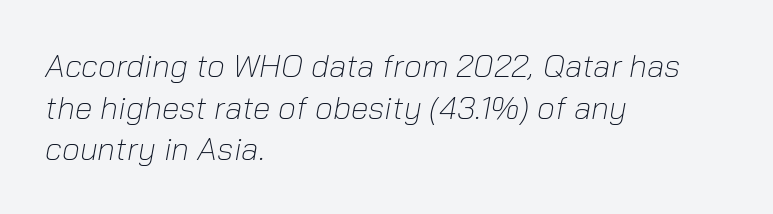
This sample is left-justified, so line endings fall wherever the words run out. The rendering uses natural spacing where letterforms have individual widths. Italic? Definitely — the glyphs are oblique. Honestly, the row spacing looks completely unremarkable. The string is rendered with underlining switched off.
